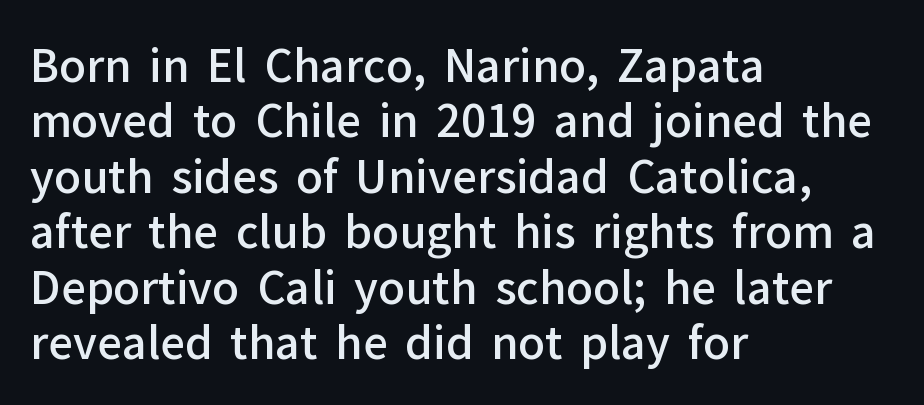
The image shows 44 px semibold sans-serif type, upright; set left-aligned, normal line spacing (1.26x), normal letter spacing, not underlined; low stroke contrast and a medium x-height.
